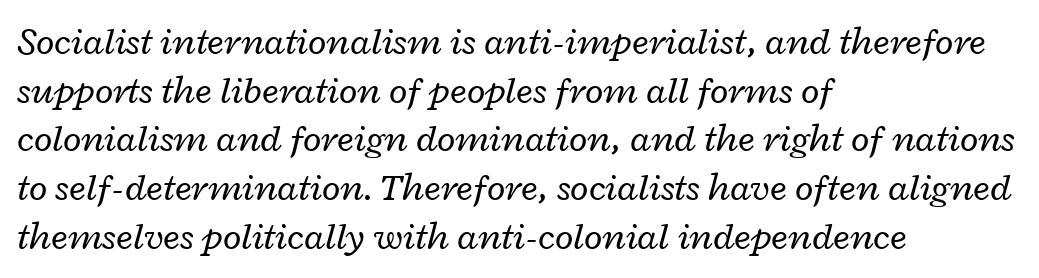
The image shows 38 px regular-weight, wide type, italic (leaning right); set left-aligned, normal line spacing (1.28x), normal letter spacing, not underlined; low stroke contrast and a medium x-height.
